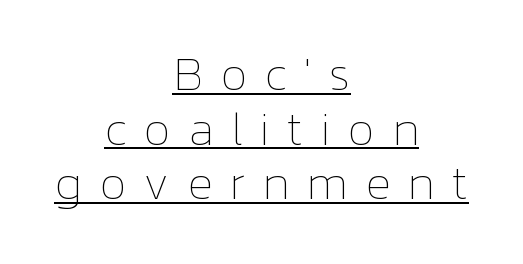
The image shows 47 px thin type, upright; set centered, line spacing 1.16x, unusually wide letter spacing (+0.36 em), underlined; low stroke contrast and a medium x-height.
